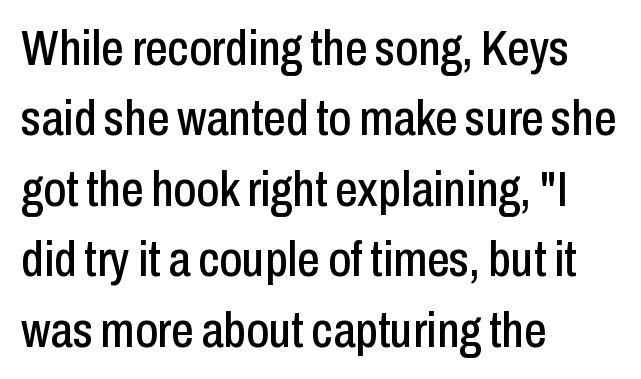
Are there feet on the stems? There aren't — it's a sans. Any mark beneath the type? The region is blank. Do the characters align in a grid? No, the font is proportional. Inter-character spacing is left at the font's built-in metrics. This is roman type, the default non-slanted kind.
